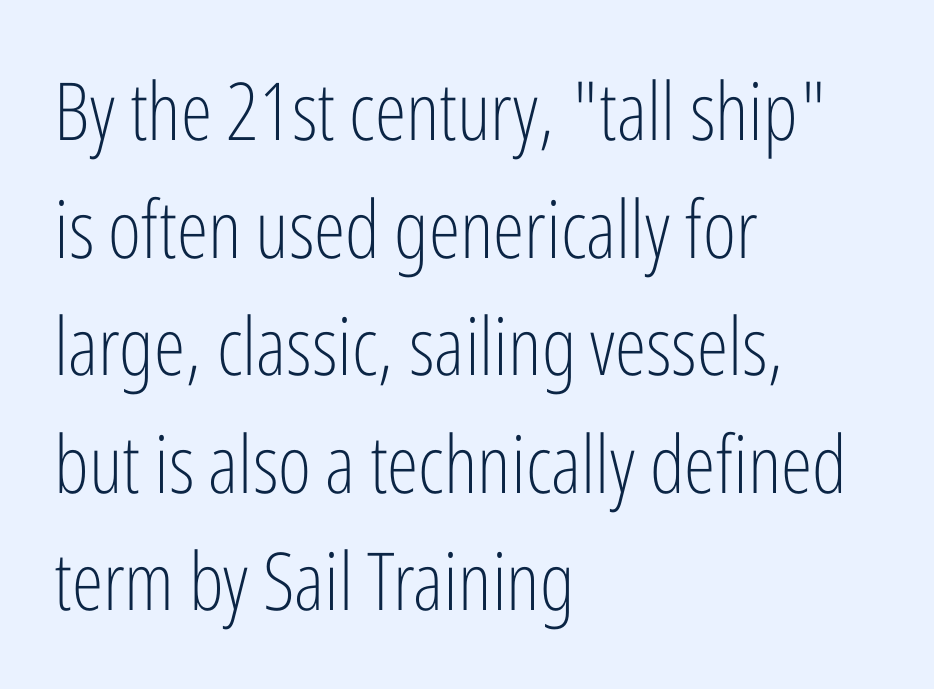
The image shows 80 px light, condensed sans-serif type, upright; set left-aligned, normal line spacing (1.47x), normal letter spacing, not underlined; low stroke contrast and a medium x-height.
